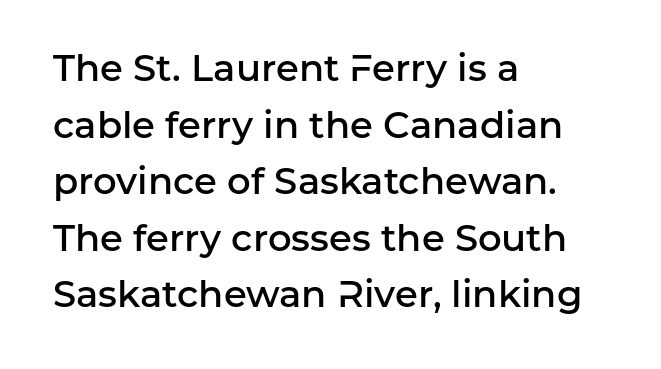
The image shows 37 px semibold sans-serif type, upright; set left-aligned, normal line spacing (1.53x), normal letter spacing, not underlined; low stroke contrast and a medium x-height.
